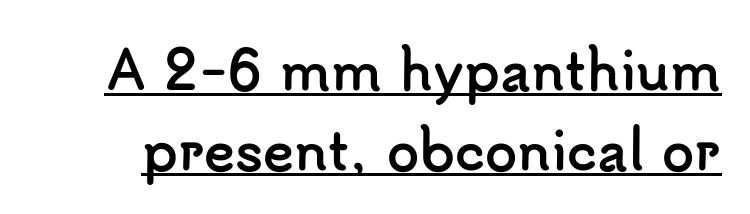
{"serif": "no", "italic": "no", "bold": "yes", "weight": "semibold", "width": "normal", "stroke_contrast": "low", "x_height": "small", "monospaced": "no", "underline": "yes", "line_spacing": "normal", "line_spacing_ratio": 1.53, "letter_spacing": "normal", "letter_spacing_em": 0.0, "glyph_px": 52}
